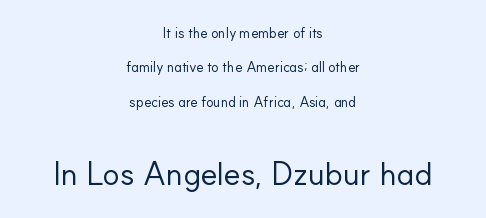
Q: Is the text bold? A: No.
Q: Is the text italic (slanted)? A: No, it is upright.
Q: Is the typeface a serif or a sans-serif typeface? A: Sans-serif.
Q: Is the text underlined? A: No.
Q: How is the paragraph aligned? A: Centered.
Q: Is the spacing between letters normal or unusually wide? A: Normal.
Q: Is the spacing between lines tight, normal or loose? A: Loose.
Q: Which block of text is set in a larger size, the first (top) or the second (bottom)? A: The second (bottom) one.
Q: Width (condensed, normal, or wide)? A: Normal.
Q: Stroke contrast? A: Low.
Q: x-height? A: Small.
Q: Monospaced? A: No.
